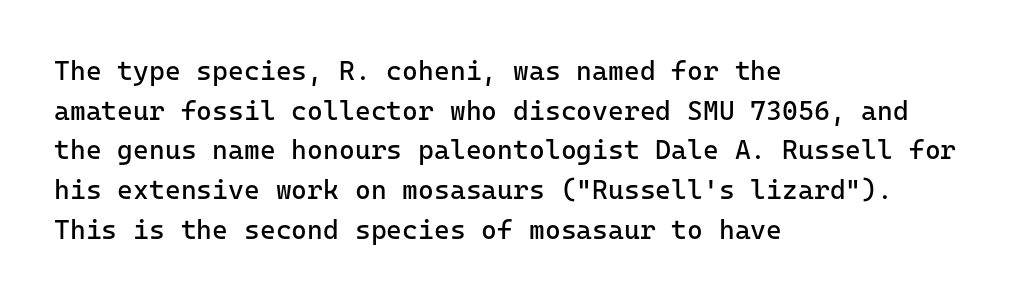
Q: Is the text bold? A: No.
Q: Is the text italic (slanted)? A: No, it is upright.
Q: Is the text underlined? A: No.
Q: How is the paragraph aligned? A: Left-aligned.
Q: Is the spacing between letters normal or unusually wide? A: Normal.
Q: Is the spacing between lines tight, normal or loose? A: Normal.
